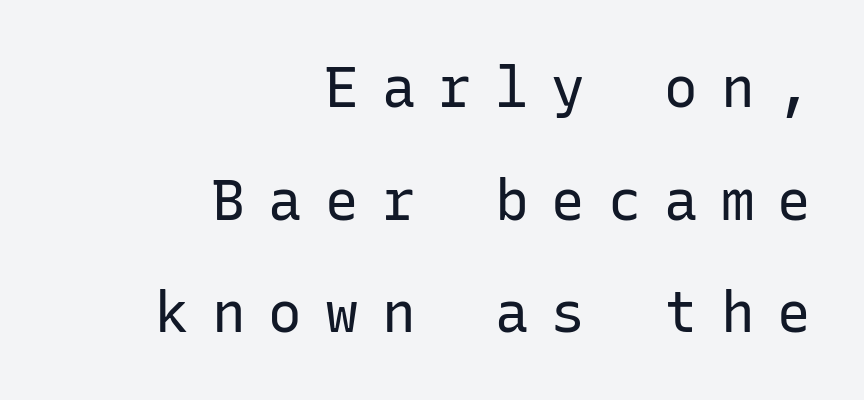
The area under the type is left untouched. Nope, not italic — everything's standing straight. Unbolded letterforms with no extra heft. Loose tracking; the words dissolve into strings of separated letters. Leading is clearly above the norm, producing a sparse column.
